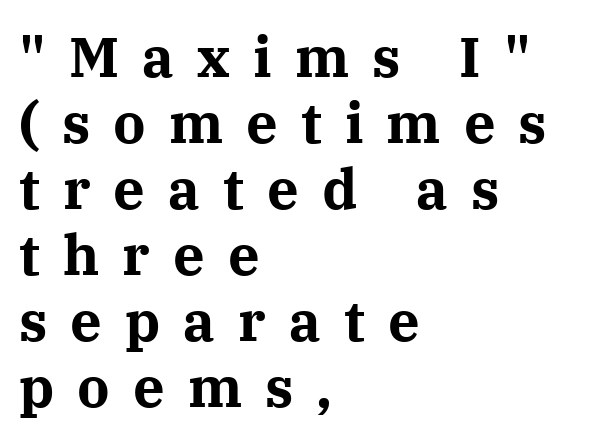
The image shows 56 px bold serif type, upright; set left-aligned, line spacing 1.18x, unusually wide letter spacing (+0.41 em), not underlined; medium stroke contrast and a medium x-height.
